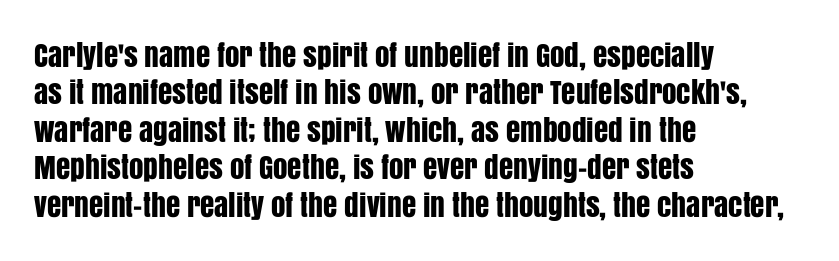
The image shows 29 px condensed sans-serif type, upright; set left-aligned, normal line spacing (1.29x), normal letter spacing, not underlined; low stroke contrast and a large x-height.
